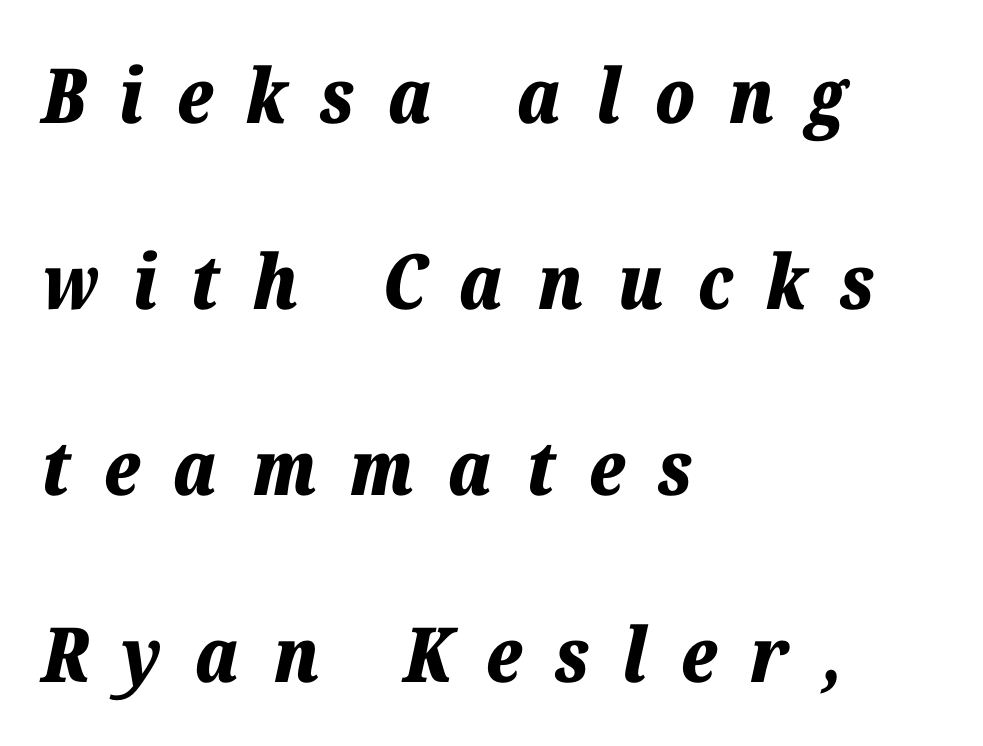
Q: Is the text bold? A: Yes.
Q: Is the text italic (slanted)? A: Yes, it leans right by about 12 degrees.
Q: Is the text underlined? A: No.
Q: How is the paragraph aligned? A: Left-aligned.
Q: Is the spacing between letters normal or unusually wide? A: Unusually wide.
Q: Is the spacing between lines tight, normal or loose? A: Loose.
Q: Width (condensed, normal, or wide)? A: Normal.
Q: Stroke contrast? A: Low.
Q: x-height? A: Medium.
Q: Monospaced? A: No.
